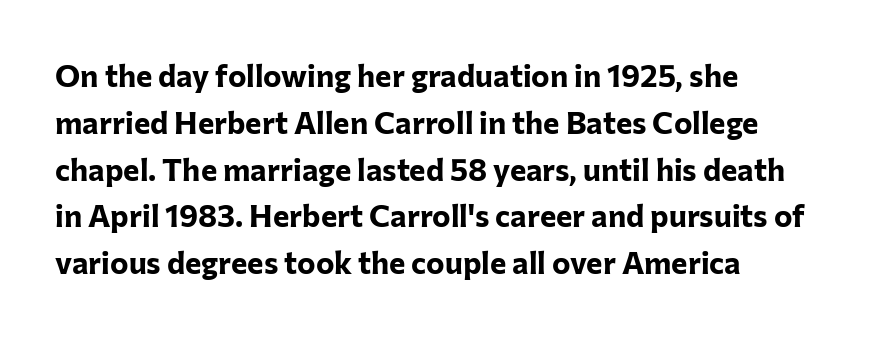
The characters look thick and weighty, a clear bold. Quick note: underline off. The text block is weighted toward the left margin, trailing off unevenly rightward. You can tell it's not italic because the verticals are truly vertical.
